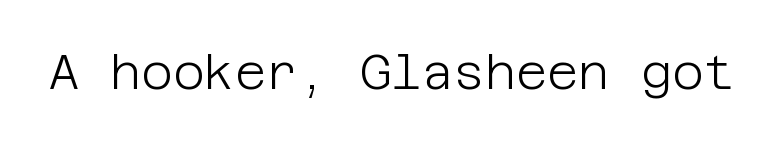
The axis of the letterforms is exactly vertical. The foot of each line stays bare and open. Stroke thickness stays within the range of a standard reading face or lighter. This rendering leaves character spacing at its baseline value. In terms of letterform style, serifs are entirely absent.
